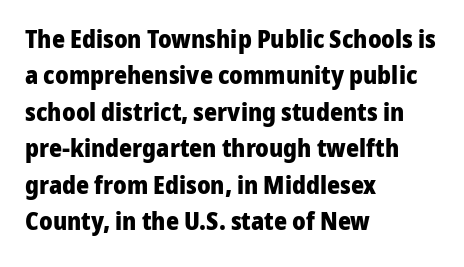
The letters are bold, with thick, heavy strokes. If you measured baseline to baseline, you'd find a middling distance. Posture: straight, roman, zero tilt. No word sits above an underline.
